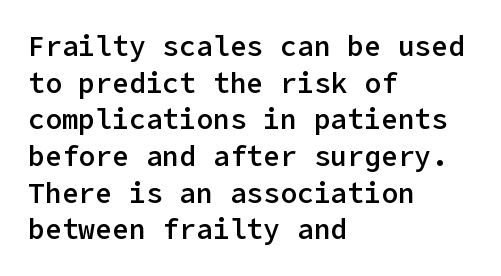
Q: Is the text bold? A: Semi-bold.
Q: Is the text italic (slanted)? A: No, it is upright.
Q: Is the typeface a serif or a sans-serif typeface? A: Sans-serif.
Q: Is the text underlined? A: No.
Q: How is the paragraph aligned? A: Left-aligned.
Q: Is the spacing between letters normal or unusually wide? A: Normal.
Q: Is the spacing between lines tight, normal or loose? A: Normal.
Q: Width (condensed, normal, or wide)? A: Normal.
Q: Stroke contrast? A: Low.
Q: x-height? A: Medium.
